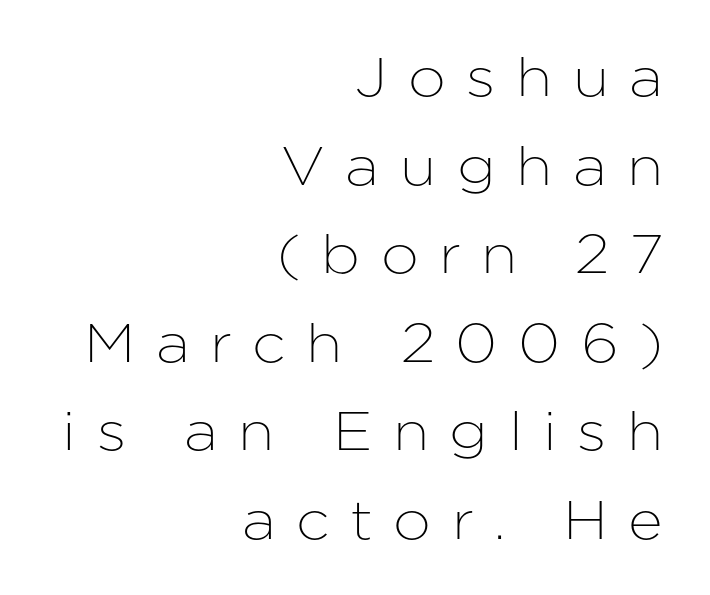
Q: Is the text italic (slanted)? A: No, it is upright.
Q: Is the typeface a serif or a sans-serif typeface? A: Sans-serif.
Q: Is the text underlined? A: No.
Q: How is the paragraph aligned? A: Right-aligned.
Q: Is the spacing between letters normal or unusually wide? A: Unusually wide.
Q: Is the spacing between lines tight, normal or loose? A: Normal.
Q: Width (condensed, normal, or wide)? A: Normal.
Q: Stroke contrast? A: Low.
Q: x-height? A: Medium.
Q: Monospaced? A: No.
